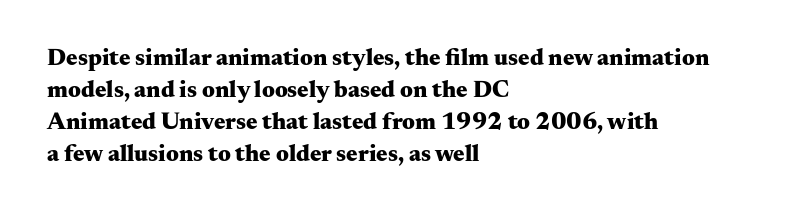
How are the letters spaced? Ordinarily, with no added tracking. Left-aligned paragraph, ragged on the right. The rows are spaced the way most documents space them. The glyphs are unaccompanied by any horizontal stroke below them. Weight check: bold — yes, fully. Ordinary non-slanted type is in use.
